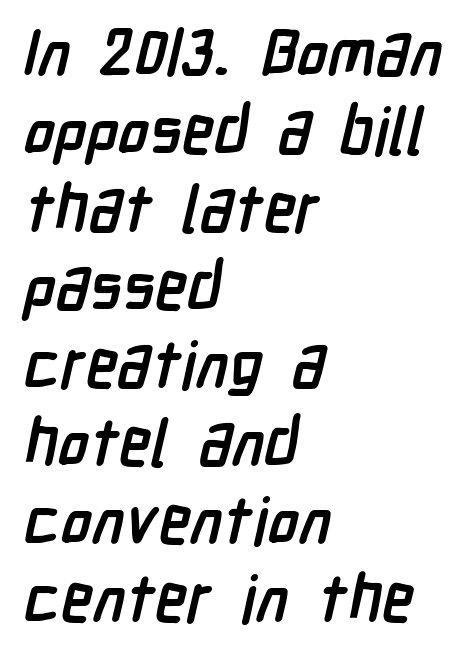
{"serif": "no", "bold": "yes", "weight": "semibold", "width": "condensed", "stroke_contrast": "low", "x_height": "medium", "monospaced": "no", "underline": "no", "align": "left", "line_spacing_ratio": 1.2, "letter_spacing": "normal", "letter_spacing_em": 0.0, "glyph_px": 65}
